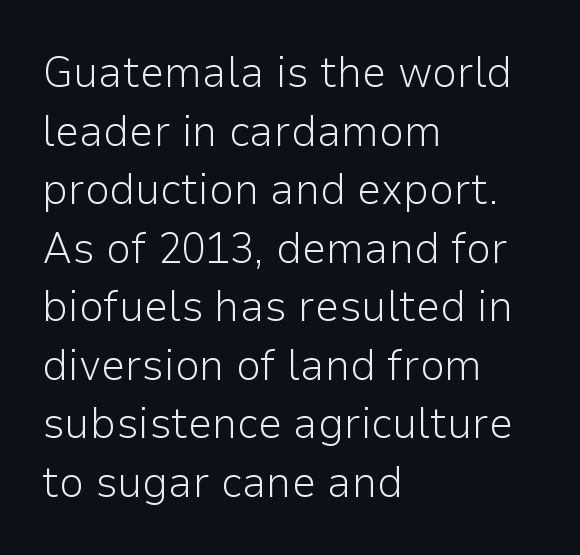
{"serif": "no", "italic": "no", "bold": "no", "weight": "light", "width": "normal", "stroke_contrast": "low", "x_height": "medium", "monospaced": "no", "underline": "no", "align": "left", "line_spacing": "normal", "line_spacing_ratio": 1.33, "letter_spacing": "normal", "letter_spacing_em": 0.0, "glyph_px": 44}
